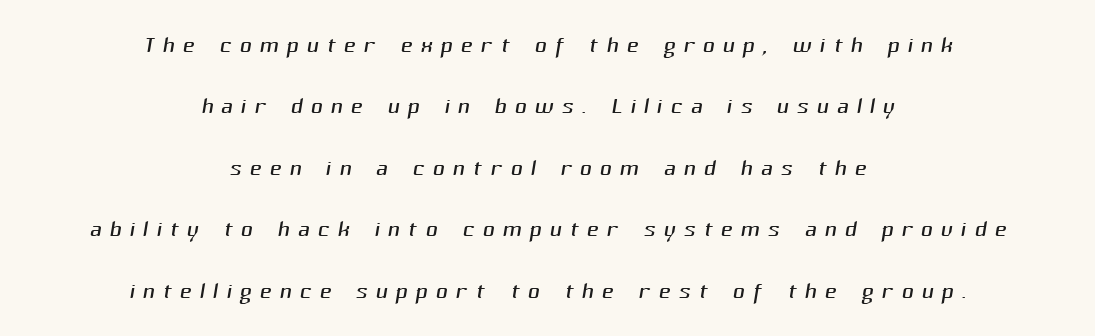
Underline: absent. The type family on display is of the sans-serif kind. Weight class: somewhere from thin through regular. The typesetter chose a symmetrical, centered arrangement here.
